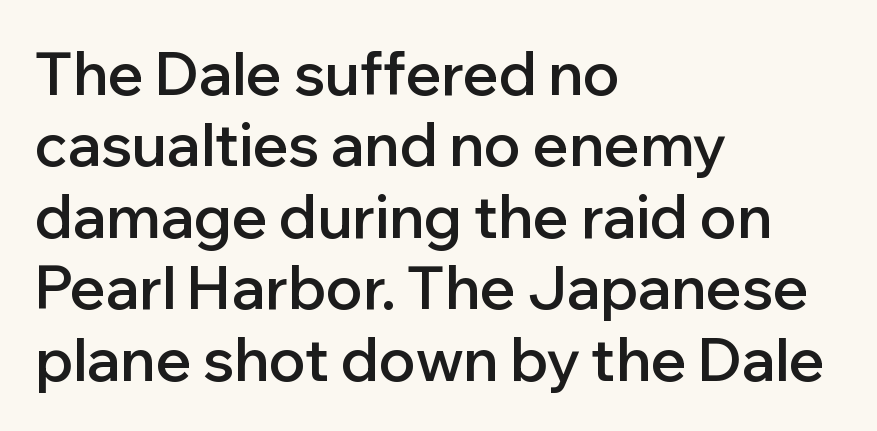
The image shows 59 px semibold sans-serif type, upright; set left-aligned, line spacing 1.21x, normal letter spacing, not underlined; low stroke contrast and a medium x-height.
